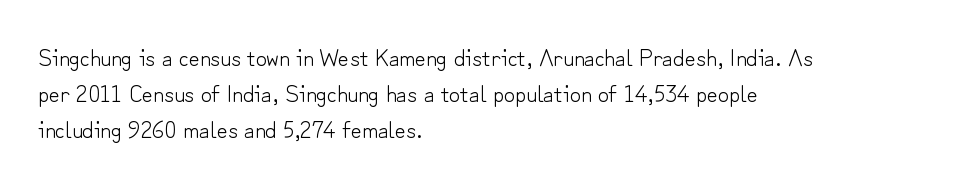
The image shows 24 px text type, upright; set left-aligned, normal line spacing (1.51x), normal letter spacing, not underlined.
